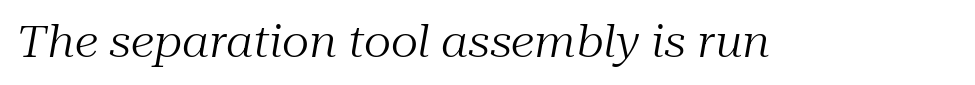
{"serif": "yes", "italic": "yes", "lean": "right", "slant_degrees": 10, "bold": "no", "weight": "regular", "width": "normal", "stroke_contrast": "medium", "x_height": "medium", "monospaced": "no", "underline": "no", "letter_spacing": "normal", "letter_spacing_em": 0.0, "glyph_px": 43}
